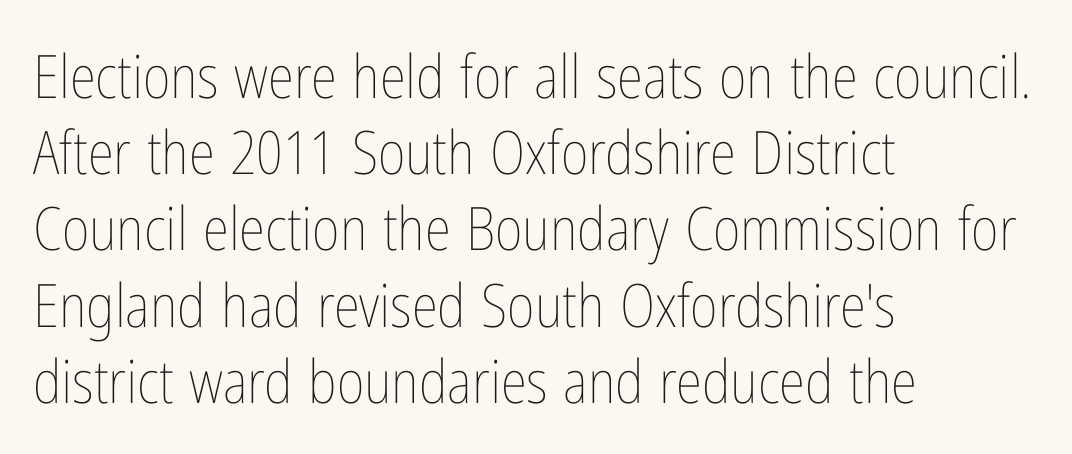
Q: Is the text bold? A: No.
Q: Is the text italic (slanted)? A: No, it is upright.
Q: Is the text underlined? A: No.
Q: How is the paragraph aligned? A: Left-aligned.
Q: Is the spacing between letters normal or unusually wide? A: Normal.
Q: Is the spacing between lines tight, normal or loose? A: Normal.
Q: Width (condensed, normal, or wide)? A: Condensed.
Q: Stroke contrast? A: Low.
Q: x-height? A: Medium.
Q: Monospaced? A: No.
